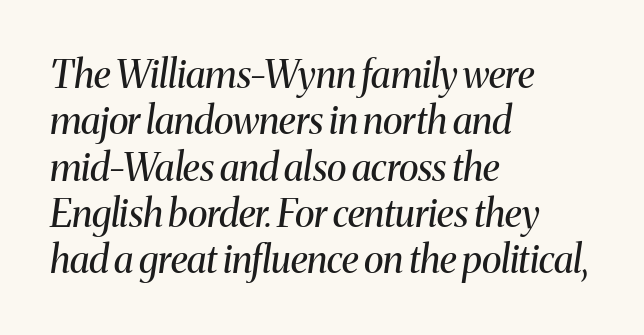
The image shows 38 px regular-weight serif type, italic (leaning right); set left-aligned, line spacing 1.22x, normal letter spacing, not underlined; medium stroke contrast and a medium x-height.
